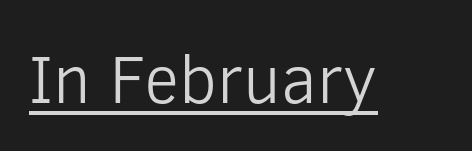
Q: Is the text bold? A: No.
Q: Is the text italic (slanted)? A: No, it is upright.
Q: Is the typeface a serif or a sans-serif typeface? A: Sans-serif.
Q: Is the text underlined? A: Yes.
Q: Is the spacing between letters normal or unusually wide? A: Normal.
Q: Width (condensed, normal, or wide)? A: Normal.
Q: Stroke contrast? A: Low.
Q: x-height? A: Medium.
Q: Monospaced? A: No.
